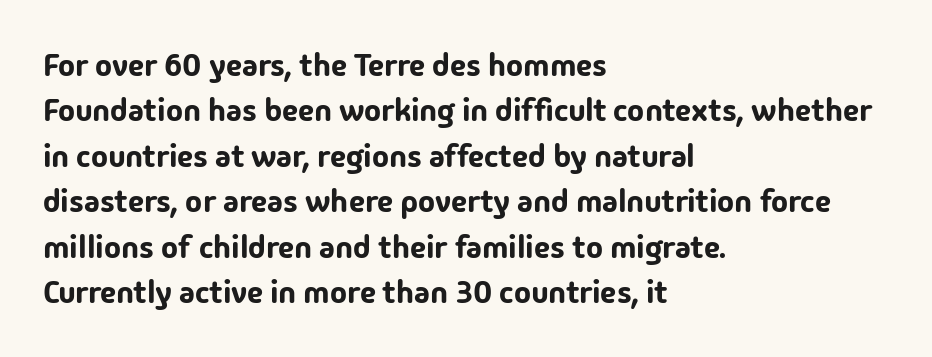
Q: Is the text italic (slanted)? A: No, it is upright.
Q: Is the typeface a serif or a sans-serif typeface? A: Sans-serif.
Q: Is the text underlined? A: No.
Q: How is the paragraph aligned? A: Left-aligned.
Q: Is the spacing between letters normal or unusually wide? A: Normal.
Q: Is the spacing between lines tight, normal or loose? A: Normal.
Q: Width (condensed, normal, or wide)? A: Normal.
Q: Stroke contrast? A: Low.
Q: x-height? A: Medium.
Q: Monospaced? A: No.
